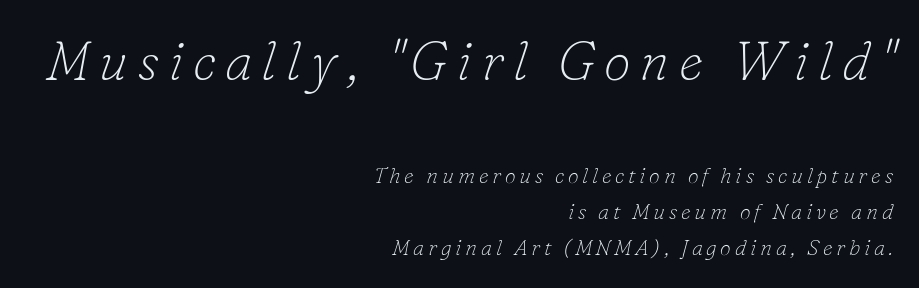
The image shows 55 px thin serif type, italic (leaning right); set right-aligned, normal line spacing (1.65x), not underlined; the first (top) block is 2.5x larger; low stroke contrast and a small x-height.
